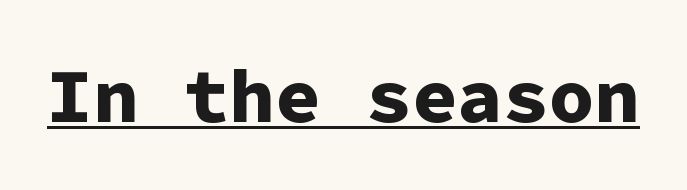
Q: Is the text bold? A: Yes.
Q: Is the text italic (slanted)? A: No, it is upright.
Q: Is the typeface a serif or a sans-serif typeface? A: Sans-serif.
Q: Is the text underlined? A: Yes.
Q: Is the spacing between letters normal or unusually wide? A: Normal.
Q: Width (condensed, normal, or wide)? A: Normal.
Q: Stroke contrast? A: Low.
Q: x-height? A: Medium.
Q: Monospaced? A: Yes.
